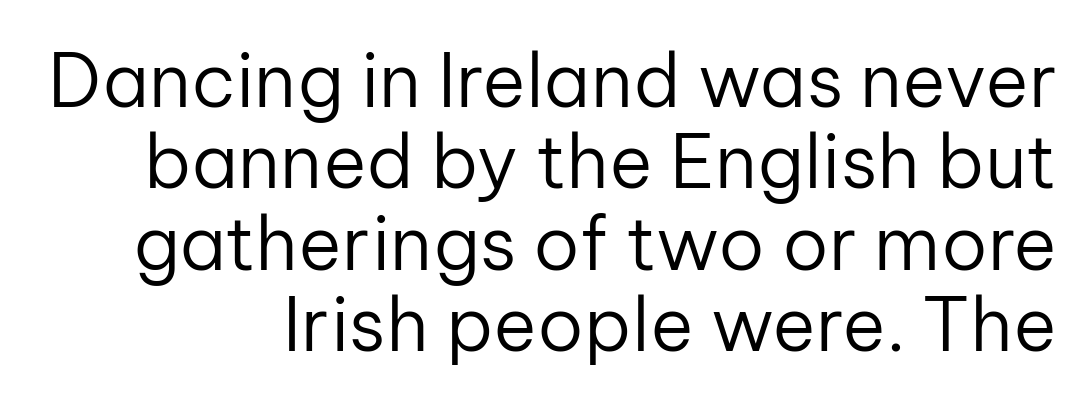
A typesetter would call this proportional, since set widths differ per character. The text was rendered using a sans face with plain stroke endings. Type without underlining. The horizontal fit of the characters is conventional and even. Reading down the column, the eye jumps only a short way to each next line. No italicization has been applied; the sample stays upright.
